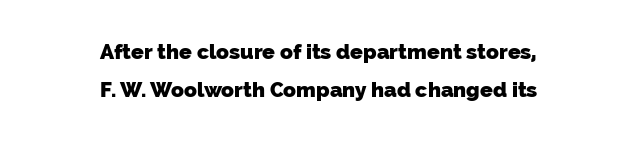
Q: Is the text bold? A: Yes.
Q: Is the text underlined? A: No.
Q: How is the paragraph aligned? A: Centered.
Q: Is the spacing between letters normal or unusually wide? A: Normal.
